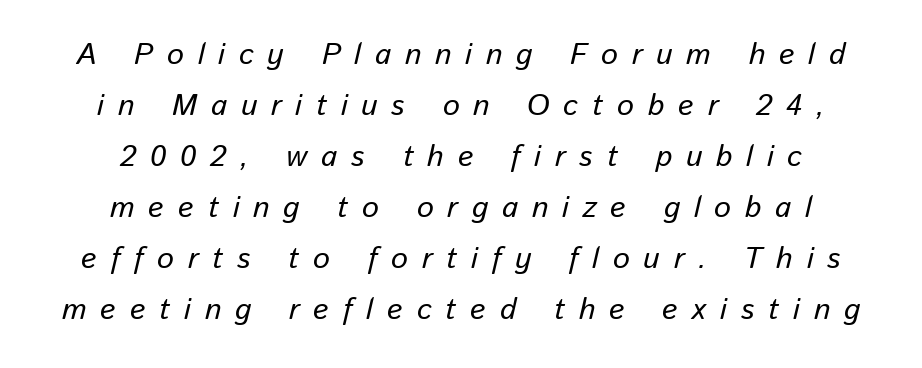
Descender tails drop into unmarked territory. Varying glyph widths throughout — classic text-font behaviour. In terms of posture, this sample is oblique. What's the leading like? Ordinary, nothing unusual. This rendering uses center alignment, leaving both contours irregular but symmetric. Honestly, the letter spacing is so wide it's the main thing you notice.
